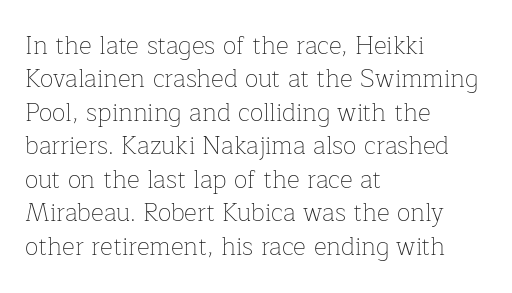
{"italic": "no", "bold": "no", "underline": "no", "align": "left", "line_spacing": "normal", "line_spacing_ratio": 1.34, "letter_spacing": "normal", "letter_spacing_em": 0.0, "glyph_px": 25}
